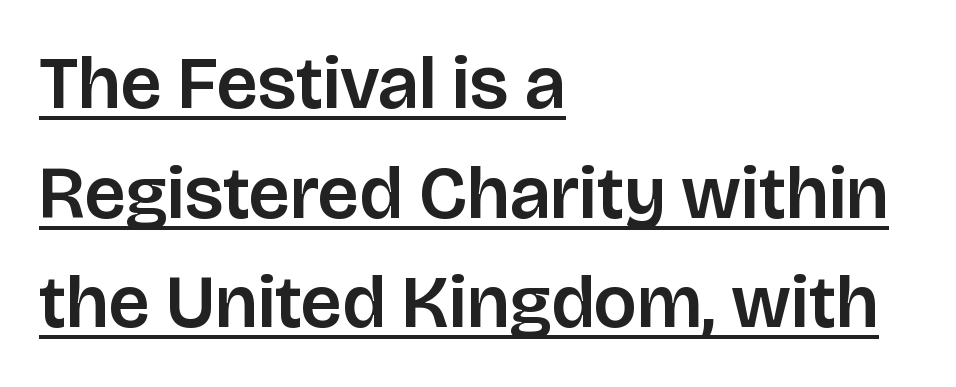
{"serif": "no", "italic": "no", "width": "normal", "stroke_contrast": "low", "x_height": "large", "monospaced": "no", "underline": "yes", "align": "left", "line_spacing": "normal", "line_spacing_ratio": 1.48, "letter_spacing": "normal", "letter_spacing_em": 0.0, "glyph_px": 74}
